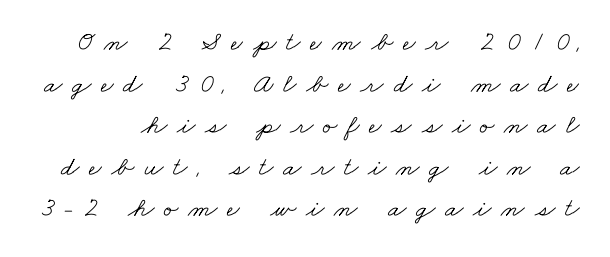
{"bold": "no", "underline": "no", "line_spacing": "normal", "line_spacing_ratio": 1.54, "letter_spacing": "wide", "letter_spacing_em": 0.36, "glyph_px": 27}
